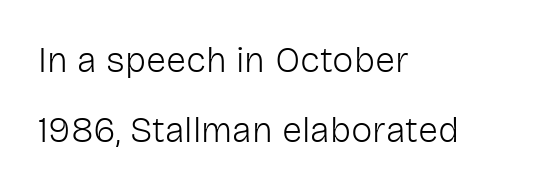
The image shows 36 px light sans-serif type, upright; set left-aligned, loose line spacing (1.94x), normal letter spacing, not underlined; low stroke contrast and a medium x-height.
